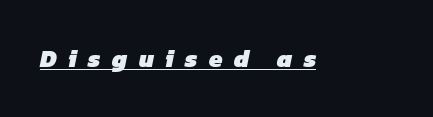
{"bold": "yes", "underline": "yes", "letter_spacing": "wide", "letter_spacing_em": 0.48, "glyph_px": 24}
